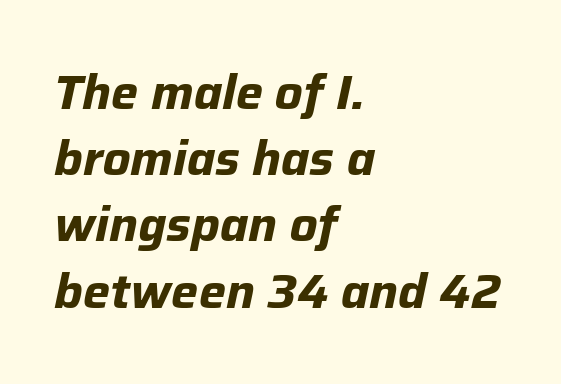
{"italic": "yes", "lean": "right", "slant_degrees": 12, "bold": "yes", "weight": "bold", "width": "normal", "stroke_contrast": "low", "x_height": "medium", "monospaced": "no", "underline": "no", "align": "left", "line_spacing": "normal", "line_spacing_ratio": 1.38, "letter_spacing": "normal", "letter_spacing_em": 0.0, "glyph_px": 48}
